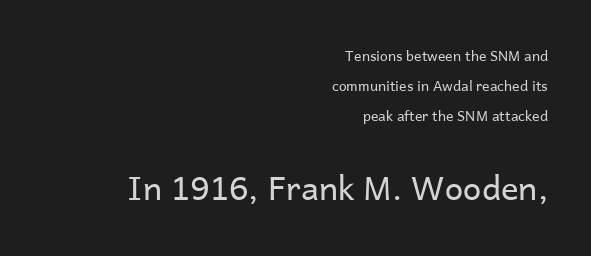
The image shows 33 px regular-weight sans-serif type, upright; set right-aligned, loose line spacing (2.13x), normal letter spacing, not underlined; the second (bottom) block is 2.36x larger; low stroke contrast and a medium x-height.
